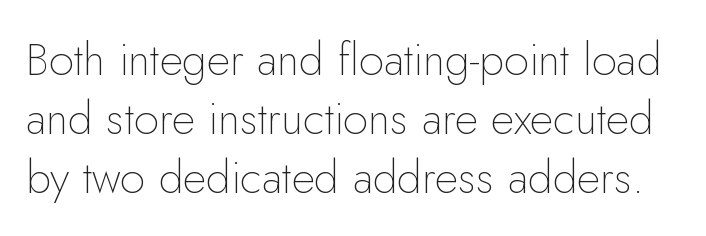
The image shows 45 px thin sans-serif type, upright; set normal line spacing (1.31x), normal letter spacing, not underlined; low stroke contrast and a small x-height.
